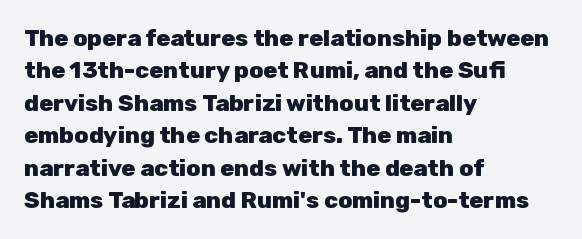
The image shows 23 px bold type, upright; set left-aligned, normal line spacing (1.41x), normal letter spacing, not underlined.
